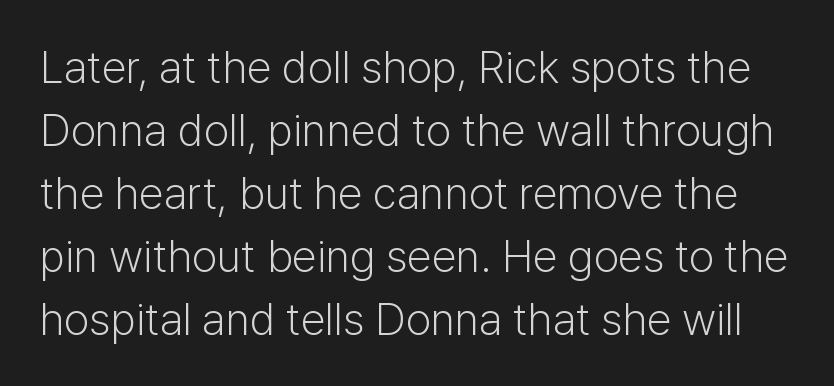
Q: Is the text bold? A: No.
Q: Is the text italic (slanted)? A: No, it is upright.
Q: Is the typeface a serif or a sans-serif typeface? A: Sans-serif.
Q: Is the text underlined? A: No.
Q: Is the spacing between letters normal or unusually wide? A: Normal.
Q: Is the spacing between lines tight, normal or loose? A: Normal.
Q: Width (condensed, normal, or wide)? A: Normal.
Q: Stroke contrast? A: Low.
Q: x-height? A: Medium.
Q: Monospaced? A: No.
